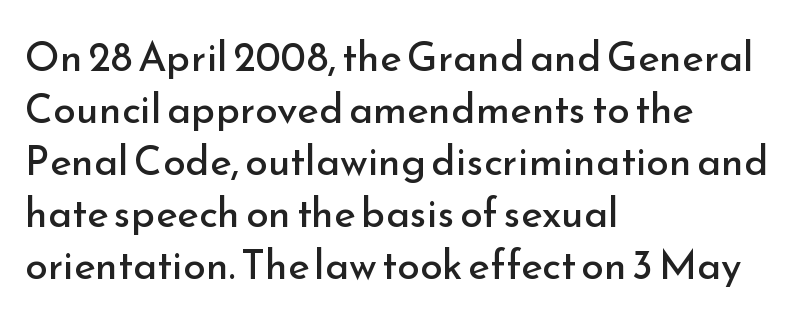
The line-height multiplier appears to be the usual default. Teacher's note: observe the even left margin — that is flush-left alignment. Does the lettering tilt? It doesn't — this is upright. The line texture is even and compact thanks to regular tracking.
